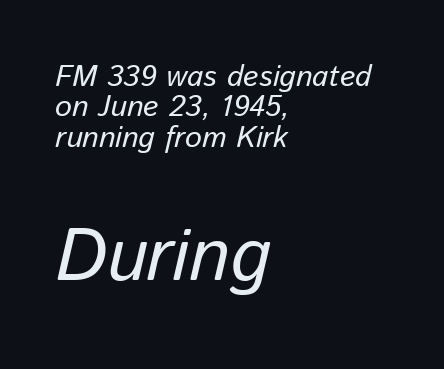
The whole block is typeset with a tilt. Looks like regular typesetting: each glyph gets only the width it needs. The setting favours the left margin, as ordinary paragraphs usually do. Does extra space separate the letters? No, they use regular spacing.
